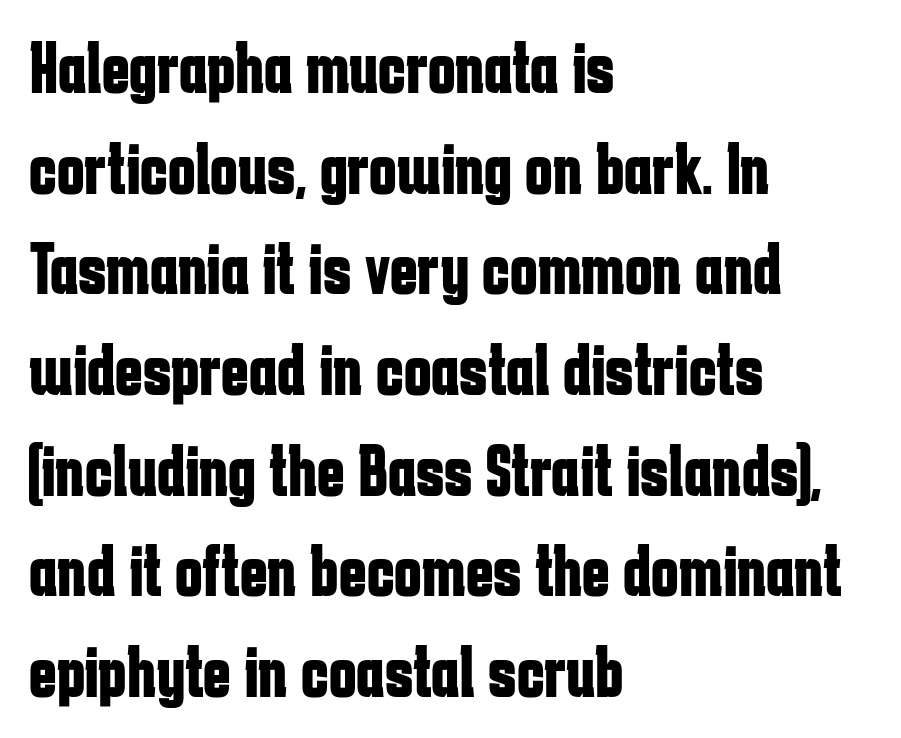
{"serif": "no", "italic": "no", "bold": "yes", "weight": "bold", "width": "condensed", "stroke_contrast": "low", "x_height": "medium", "monospaced": "no", "underline": "no", "align": "left", "line_spacing": "normal", "line_spacing_ratio": 1.36, "letter_spacing": "normal", "letter_spacing_em": 0.0, "glyph_px": 74}
